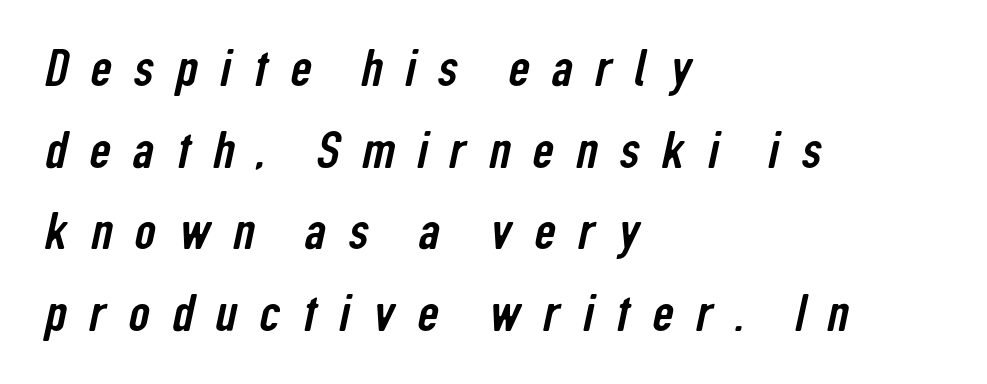
Q: Is the typeface a serif or a sans-serif typeface? A: Sans-serif.
Q: Is the text underlined? A: No.
Q: How is the paragraph aligned? A: Left-aligned.
Q: Is the spacing between letters normal or unusually wide? A: Unusually wide.
Q: Is the spacing between lines tight, normal or loose? A: Normal.
Q: Width (condensed, normal, or wide)? A: Condensed.
Q: Stroke contrast? A: Low.
Q: x-height? A: Medium.
Q: Monospaced? A: No.
